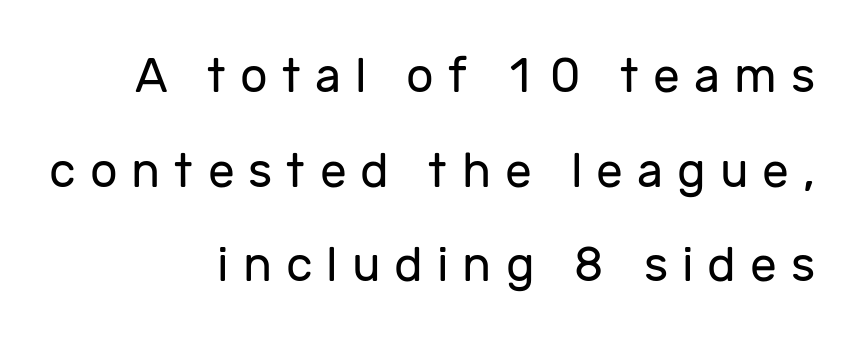
{"serif": "no", "italic": "no", "bold": "no", "weight": "regular", "width": "normal", "stroke_contrast": "low", "x_height": "medium", "monospaced": "no", "underline": "no", "align": "right", "line_spacing": "loose", "line_spacing_ratio": 1.97, "letter_spacing": "wide", "letter_spacing_em": 0.29, "glyph_px": 48}
